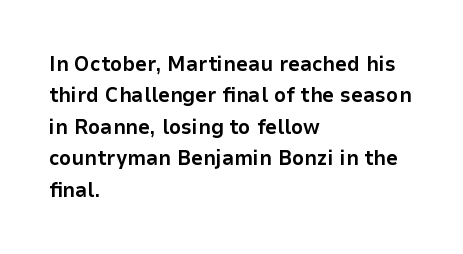
The image shows 21 px bold type, upright; set left-aligned, normal line spacing (1.5x), normal letter spacing, not underlined.
